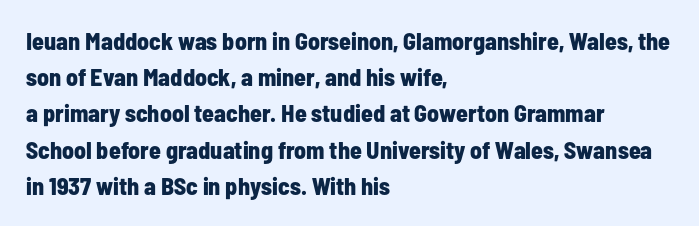
{"italic": "no", "bold": "yes", "underline": "no", "align": "left", "line_spacing": "normal", "line_spacing_ratio": 1.51, "letter_spacing": "normal", "letter_spacing_em": 0.0, "glyph_px": 24}
